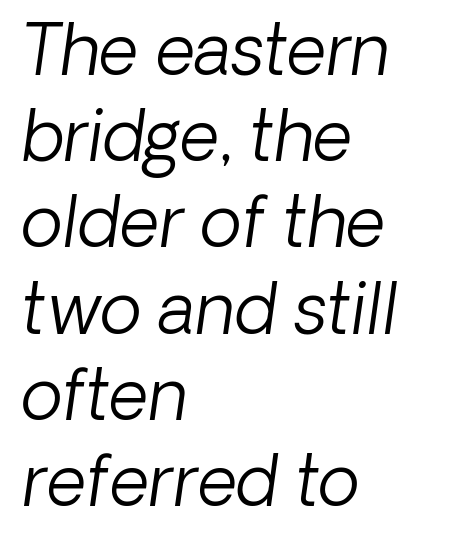
The image shows 69 px light sans-serif type; set left-aligned, normal line spacing (1.25x), normal letter spacing, not underlined; low stroke contrast and a medium x-height.
